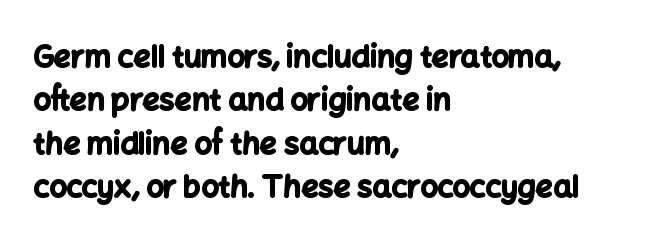
The image shows 30 px bold sans-serif type, upright; set left-aligned, normal line spacing (1.45x), normal letter spacing, not underlined; low stroke contrast and a medium x-height.
